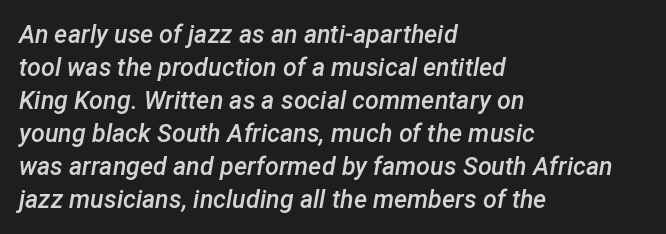
Q: Is the text bold? A: Semi-bold.
Q: Is the text italic (slanted)? A: Yes, it leans right by about 12 degrees.
Q: Is the text underlined? A: No.
Q: How is the paragraph aligned? A: Left-aligned.
Q: Is the spacing between letters normal or unusually wide? A: Normal.
Q: Is the spacing between lines tight, normal or loose? A: Normal.
